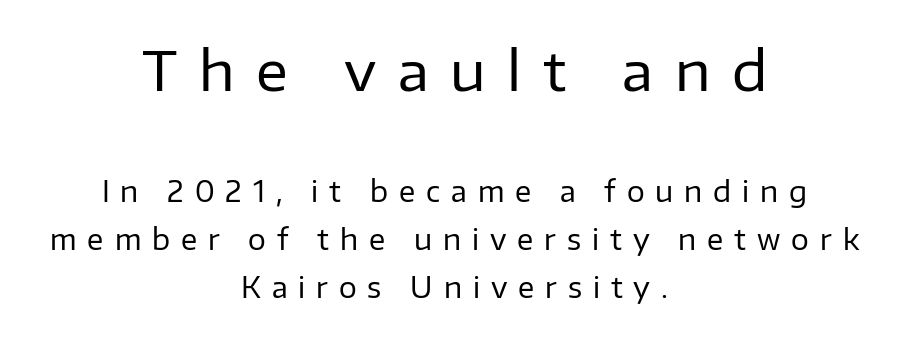
The image shows 55 px regular-weight sans-serif type, upright; set centered, line spacing 1.72x, unusually wide letter spacing (+0.39 em), not underlined; the first (top) block is 1.96x larger; low stroke contrast and a medium x-height.
